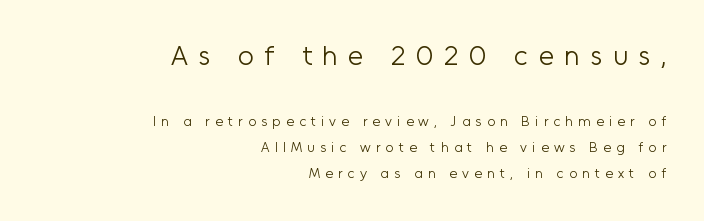
{"serif": "no", "italic": "no", "bold": "no", "weight": "light", "width": "normal", "stroke_contrast": "low", "x_height": "medium", "monospaced": "no", "underline": "no", "align": "right", "line_spacing_ratio": 1.85, "letter_spacing": "wide", "letter_spacing_em": 0.37, "larger_block": "first", "size_ratio": 2.0, "glyph_px": 28}
